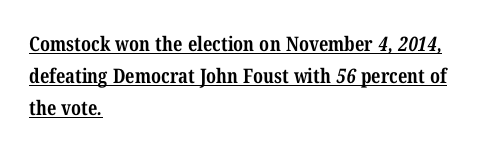
The image shows 20 px bold type; set left-aligned, normal line spacing (1.6x), normal letter spacing, underlined.
